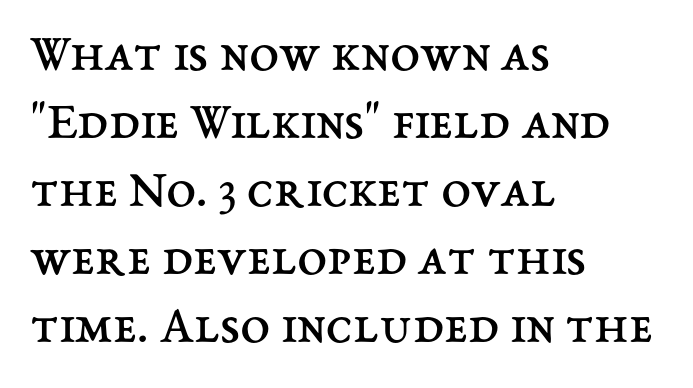
{"italic": "no", "bold": "no", "weight": "regular", "width": "normal", "stroke_contrast": "medium", "x_height": "medium", "monospaced": "no", "underline": "no", "align": "left", "line_spacing": "normal", "line_spacing_ratio": 1.26, "letter_spacing": "normal", "letter_spacing_em": 0.0, "glyph_px": 54}
